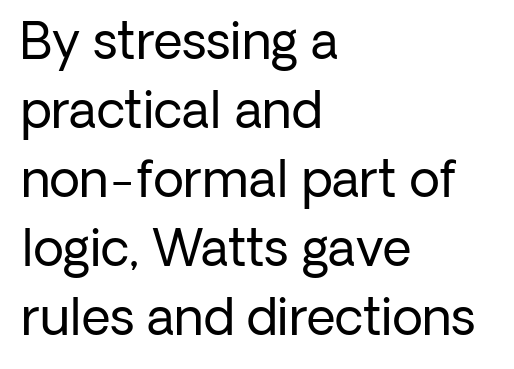
Here the glyphs are tracked normally, forming tight word shapes. These lines were composed using upright roman letters. The compositor pushed each line to the left boundary. A typesetter would call this proportional, since set widths differ per character. This is not heavy type; no bold has been used. The area under the type is left untouched.
